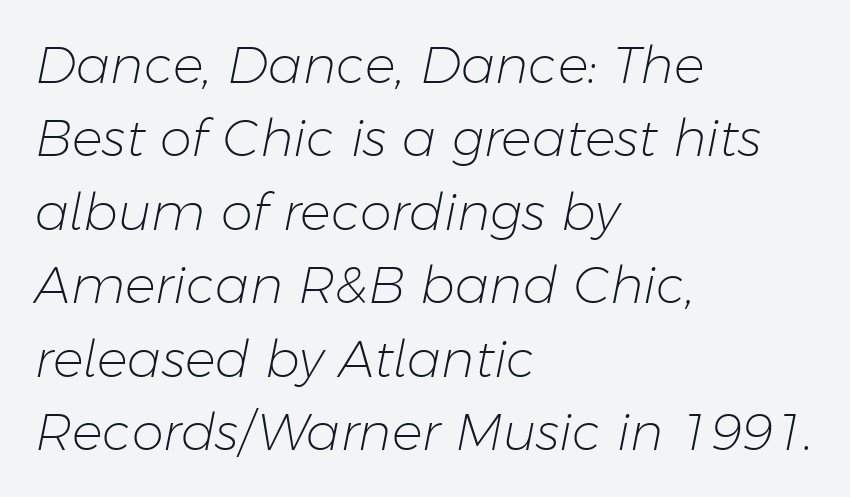
{"italic": "yes", "lean": "right", "slant_degrees": 11, "bold": "no", "weight": "light", "width": "normal", "stroke_contrast": "low", "x_height": "medium", "monospaced": "no", "underline": "no", "align": "left", "line_spacing": "normal", "line_spacing_ratio": 1.44, "letter_spacing": "normal", "letter_spacing_em": 0.0, "glyph_px": 51}
